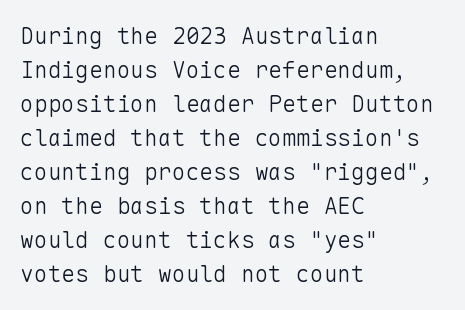
Q: Is the text bold? A: No.
Q: Is the text italic (slanted)? A: No, it is upright.
Q: Is the text underlined? A: No.
Q: How is the paragraph aligned? A: Left-aligned.
Q: Is the spacing between letters normal or unusually wide? A: Normal.
Q: Is the spacing between lines tight, normal or loose? A: Normal.
